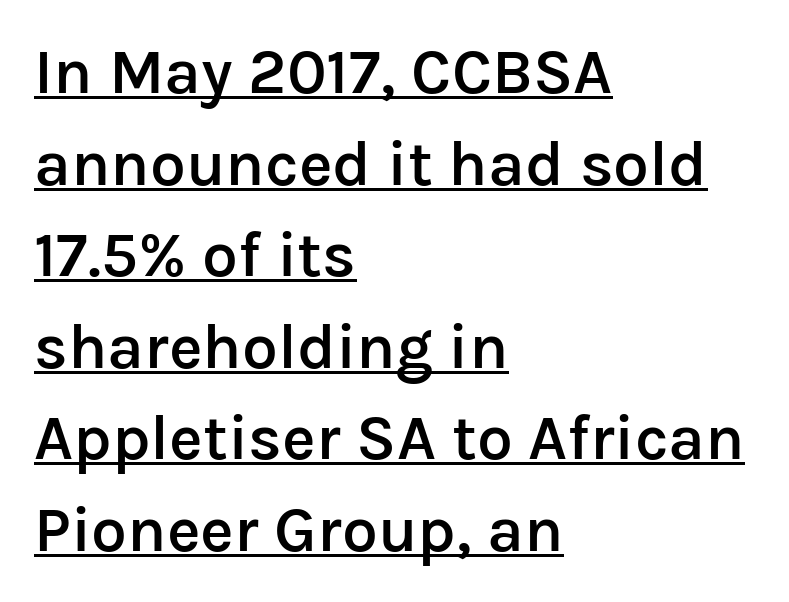
The image shows 64 px semibold sans-serif type, upright; set left-aligned, normal line spacing (1.43x), normal letter spacing, underlined; low stroke contrast and a medium x-height.
